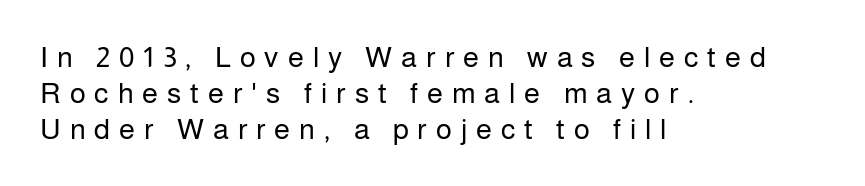
{"serif": "no", "italic": "no", "bold": "no", "weight": "regular", "width": "normal", "stroke_contrast": "low", "x_height": "medium", "monospaced": "no", "underline": "no", "align": "left", "line_spacing_ratio": 1.24, "letter_spacing": "wide", "letter_spacing_em": 0.31, "glyph_px": 29}
